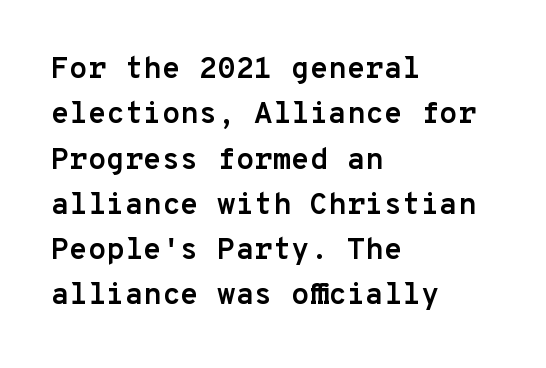
Q: Is the text bold? A: Yes.
Q: Is the text italic (slanted)? A: No, it is upright.
Q: Is the typeface a serif or a sans-serif typeface? A: Sans-serif.
Q: Is the text underlined? A: No.
Q: How is the paragraph aligned? A: Left-aligned.
Q: Is the spacing between letters normal or unusually wide? A: Normal.
Q: Is the spacing between lines tight, normal or loose? A: Normal.
Q: Width (condensed, normal, or wide)? A: Normal.
Q: Stroke contrast? A: Low.
Q: x-height? A: Medium.
Q: Monospaced? A: Yes.
